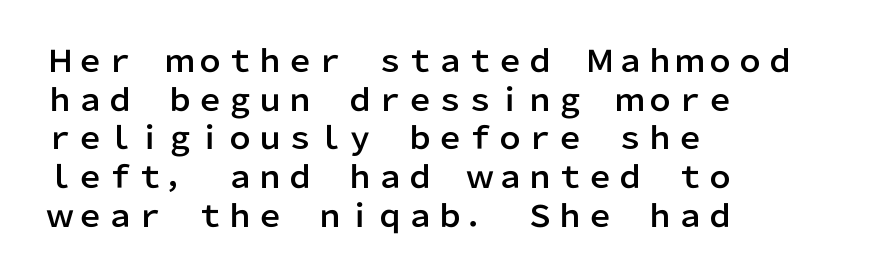
{"serif": "no", "italic": "no", "width": "normal", "stroke_contrast": "low", "x_height": "medium", "monospaced": "no", "underline": "no", "align": "left", "line_spacing": "normal", "line_spacing_ratio": 1.29, "letter_spacing": "normal", "letter_spacing_em": 0.0, "glyph_px": 30}
